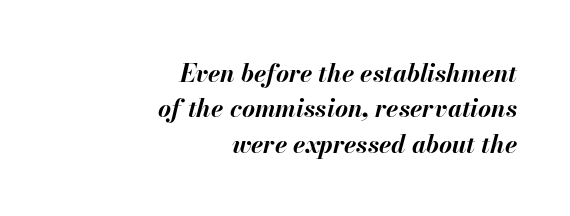
The image shows 25 px bold type, italic (leaning right); set right-aligned, normal line spacing (1.42x), normal letter spacing, not underlined.
